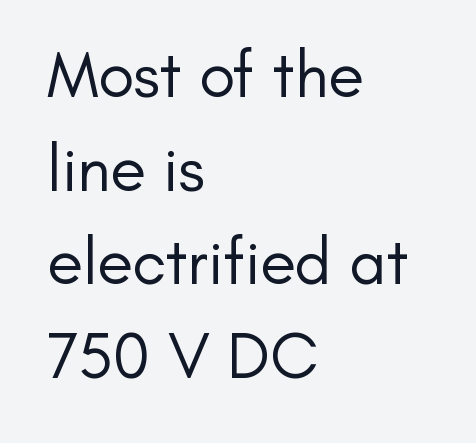
{"serif": "no", "italic": "no", "bold": "no", "weight": "regular", "width": "normal", "stroke_contrast": "low", "x_height": "small", "monospaced": "no", "underline": "no", "align": "left", "line_spacing": "normal", "line_spacing_ratio": 1.42, "letter_spacing": "normal", "letter_spacing_em": 0.0, "glyph_px": 66}
